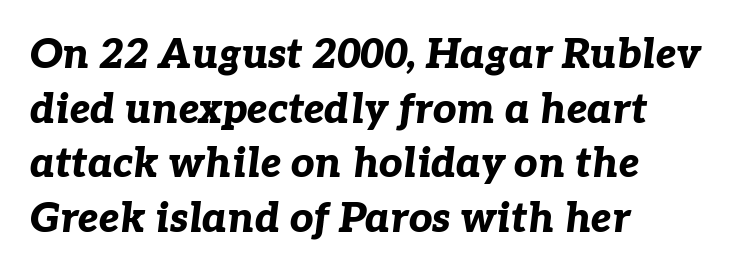
Q: Is the text bold? A: Yes.
Q: Is the text italic (slanted)? A: Yes, it leans right by about 7 degrees.
Q: Is the text underlined? A: No.
Q: How is the paragraph aligned? A: Left-aligned.
Q: Is the spacing between letters normal or unusually wide? A: Normal.
Q: Is the spacing between lines tight, normal or loose? A: Normal.
Q: Width (condensed, normal, or wide)? A: Normal.
Q: Stroke contrast? A: Low.
Q: x-height? A: Medium.
Q: Monospaced? A: No.
